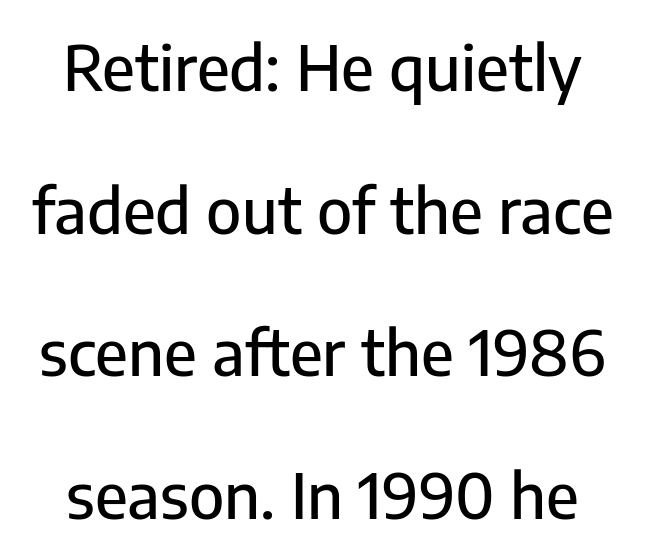
Q: Is the text italic (slanted)? A: No, it is upright.
Q: Is the typeface a serif or a sans-serif typeface? A: Sans-serif.
Q: Is the text underlined? A: No.
Q: Is the spacing between letters normal or unusually wide? A: Normal.
Q: Is the spacing between lines tight, normal or loose? A: Loose.
Q: Width (condensed, normal, or wide)? A: Normal.
Q: Stroke contrast? A: Low.
Q: x-height? A: Medium.
Q: Monospaced? A: No.
